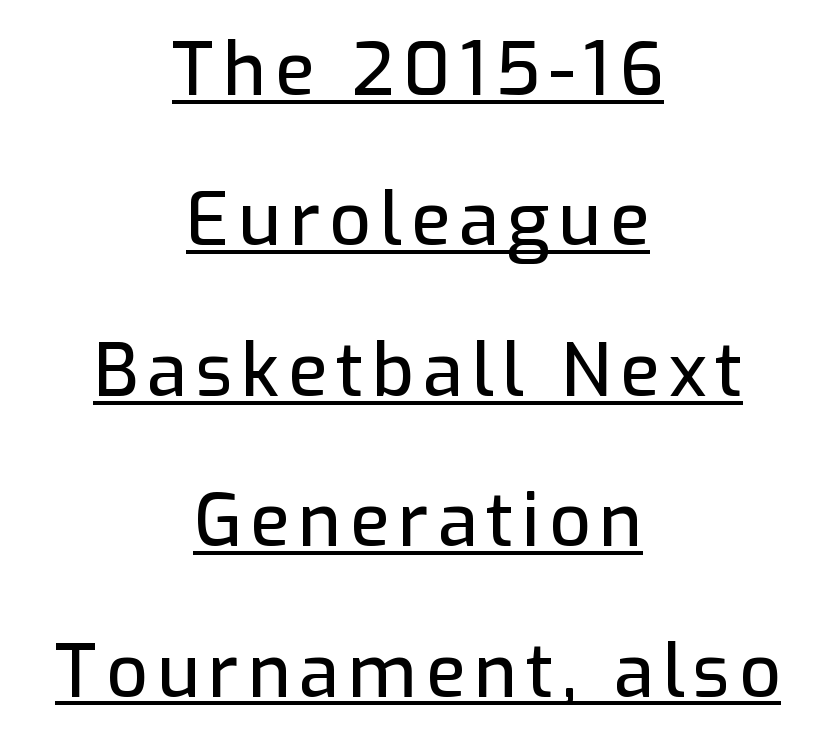
Quick note: interline space is abundant. A typesetter would call this proportional, since set widths differ per character. Students, observe the line beneath the letters — that is underlining. The characters display no serif detailing; their extremities are plain.
